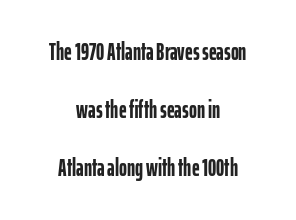
Nothing unusual about the tracking: characters are spaced as the font intends. Each row of text sits above clean, open space. The passage shown is emphatically bold. The paragraph has two soft edges and a firm central axis.
